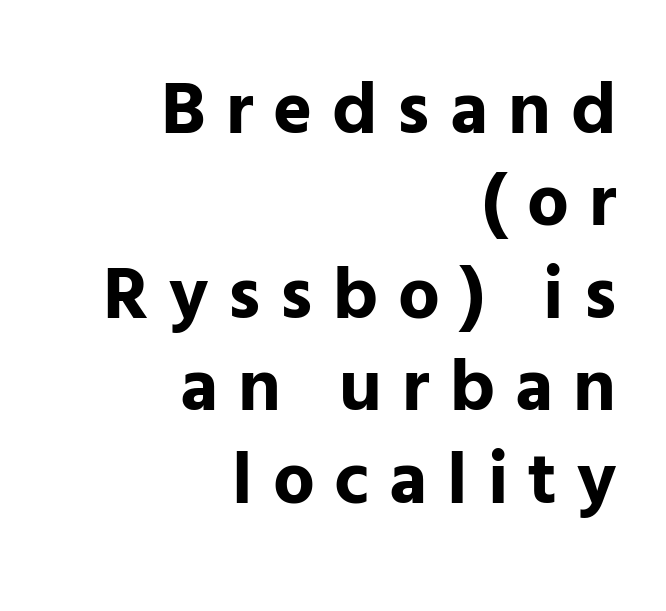
{"serif": "no", "italic": "no", "bold": "yes", "weight": "bold", "width": "normal", "stroke_contrast": "low", "x_height": "medium", "monospaced": "no", "underline": "no", "align": "right", "line_spacing": "normal", "line_spacing_ratio": 1.25, "letter_spacing": "wide", "letter_spacing_em": 0.27, "glyph_px": 74}
